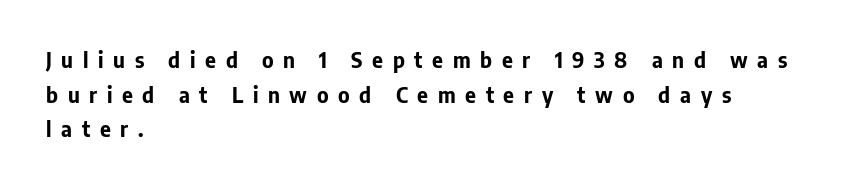
Q: Is the text bold? A: Yes.
Q: Is the text italic (slanted)? A: No, it is upright.
Q: Is the text underlined? A: No.
Q: How is the paragraph aligned? A: Left-aligned.
Q: Is the spacing between letters normal or unusually wide? A: Unusually wide.
Q: Is the spacing between lines tight, normal or loose? A: Normal.
